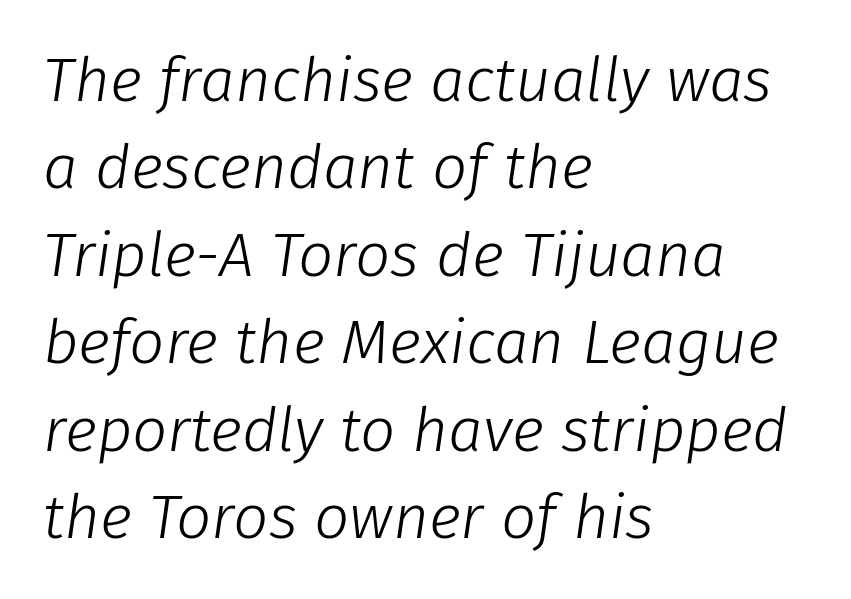
Compared with typical body copy, the letter spacing here is the same. Short and long lines alike share a common starting point at left. The rendering uses natural spacing where letterforms have individual widths. Italic? Definitely — the glyphs are oblique. Letters have the restrained weight of plain body copy at most.
